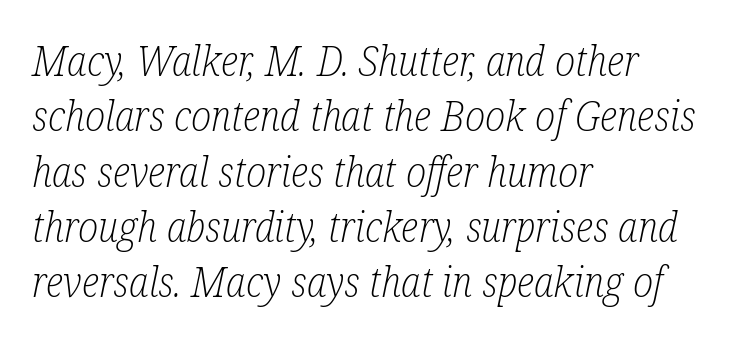
The image shows 41 px light, condensed serif type, italic (leaning right); set left-aligned, normal line spacing (1.35x), normal letter spacing, not underlined; low stroke contrast and a medium x-height.
